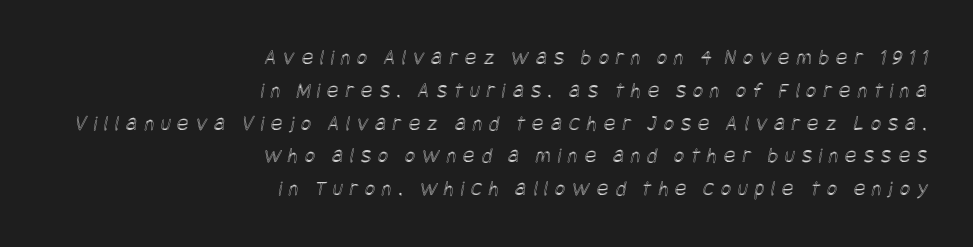
{"underline": "no", "align": "right", "line_spacing": "normal", "line_spacing_ratio": 1.49, "letter_spacing": "wide", "letter_spacing_em": 0.31, "glyph_px": 22}
